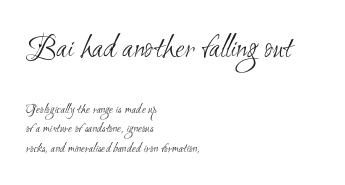
{"serif": "no", "bold": "no", "weight": "light", "width": "condensed", "stroke_contrast": "medium", "x_height": "small", "monospaced": "no", "underline": "no", "align": "left", "line_spacing": "normal", "line_spacing_ratio": 1.38, "letter_spacing": "normal", "letter_spacing_em": 0.0, "larger_block": "first", "size_ratio": 2.43, "glyph_px": 34}
